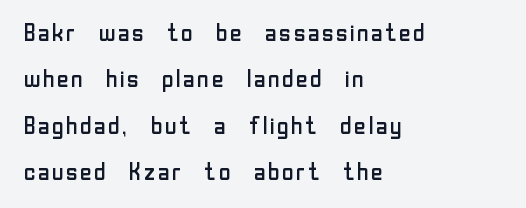
{"italic": "no", "bold": "no", "underline": "no", "align": "left", "line_spacing": "loose", "line_spacing_ratio": 1.93, "letter_spacing": "normal", "letter_spacing_em": 0.0, "glyph_px": 24}
